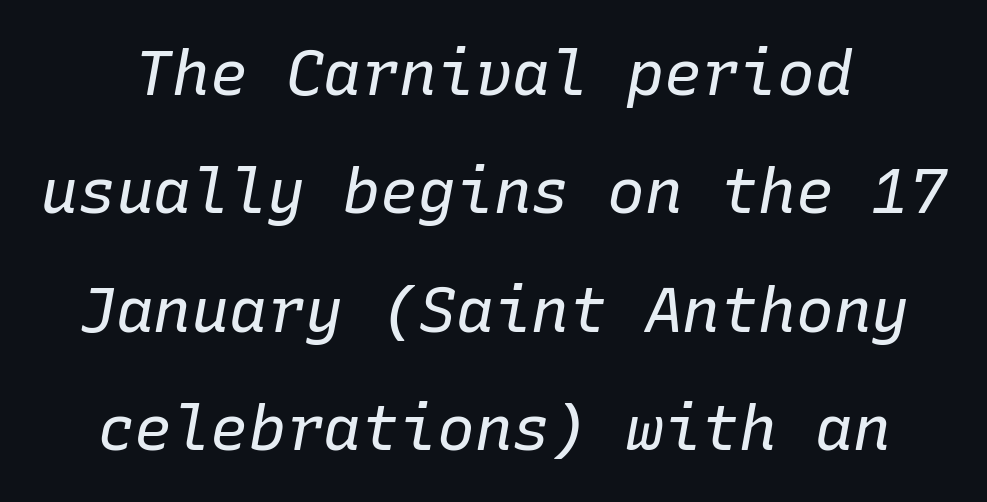
Q: Is the text bold? A: No.
Q: Is the text italic (slanted)? A: Yes, it leans right by about 10 degrees.
Q: Is the text underlined? A: No.
Q: Is the spacing between letters normal or unusually wide? A: Normal.
Q: Width (condensed, normal, or wide)? A: Normal.
Q: Stroke contrast? A: Low.
Q: x-height? A: Medium.
Q: Monospaced? A: Yes.
